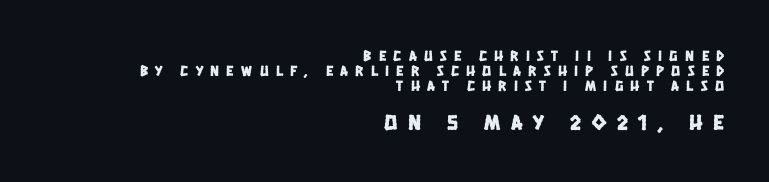
The space directly below the letters is spotless. Visually, the bottom section dominates because its glyphs are scaled up. Where is the straight margin? On the right. Each word looks stretched out because of the extra space between its letters. Successive baselines arrive quickly, one right under another.
